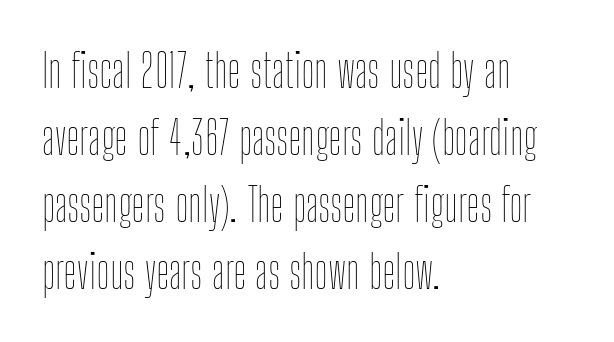
{"italic": "no", "bold": "no", "weight": "thin", "width": "condensed", "stroke_contrast": "low", "x_height": "medium", "monospaced": "no", "underline": "no", "align": "left", "line_spacing": "normal", "line_spacing_ratio": 1.46, "letter_spacing": "normal", "letter_spacing_em": 0.0, "glyph_px": 46}
